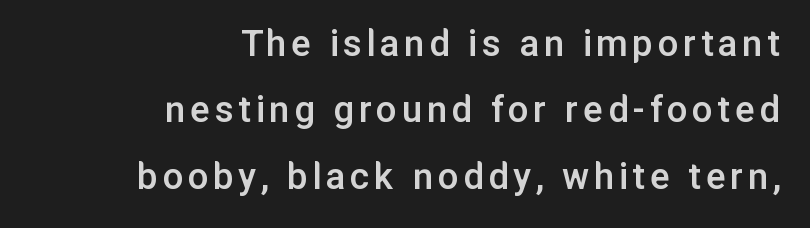
Q: Is the text bold? A: Semi-bold.
Q: Is the text italic (slanted)? A: No, it is upright.
Q: Is the typeface a serif or a sans-serif typeface? A: Sans-serif.
Q: Is the text underlined? A: No.
Q: How is the paragraph aligned? A: Right-aligned.
Q: Is the spacing between lines tight, normal or loose? A: Normal.
Q: Width (condensed, normal, or wide)? A: Normal.
Q: Stroke contrast? A: Low.
Q: x-height? A: Medium.
Q: Monospaced? A: No.
